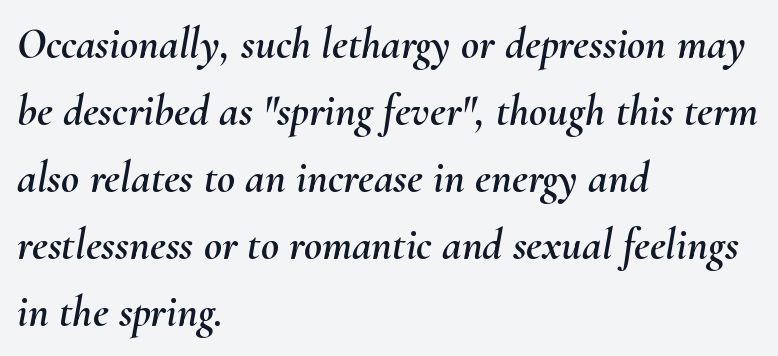
The specimen omits any rule beneath the text block's lines. Line beginnings align vertically; line endings do not. The face used here is rendered with its standard letterfit. Interline gaps are of average width in this sample. If you drew a line through each stem, it would be angled.
